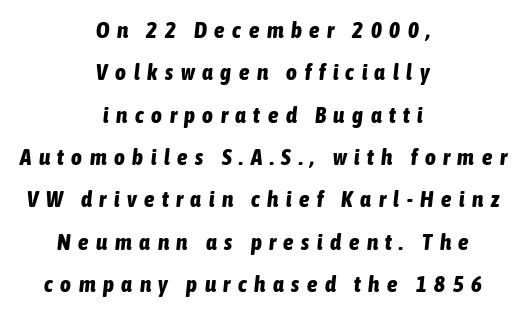
Caption: multi-line text, centered on the measure. Designer's note — italics engaged. Chunky letters — that's bold for sure. Just letters on the line, the space beneath them empty. The letters are spread apart with noticeably loose tracking.
